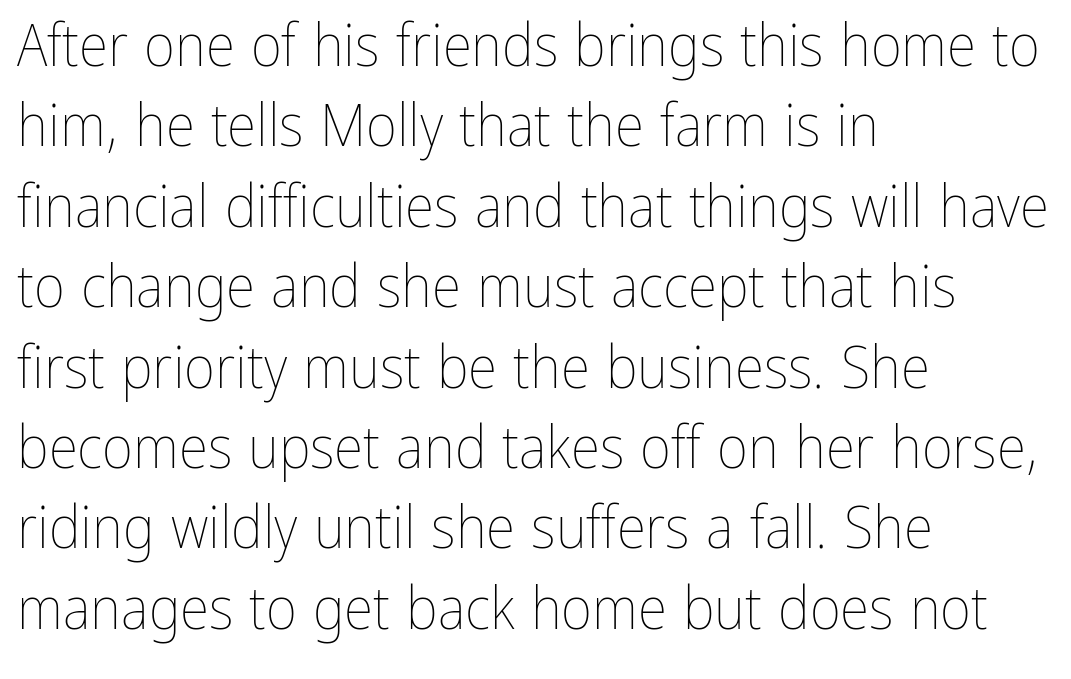
The image shows 60 px thin, condensed type, upright; set left-aligned, normal line spacing (1.34x), normal letter spacing, not underlined; low stroke contrast and a medium x-height.
